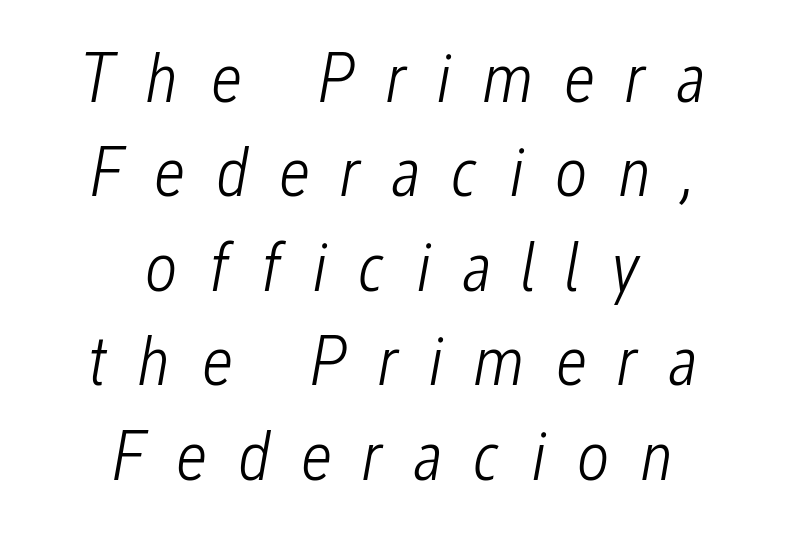
Horizontal bands of white between lines are of average thickness. Note the varied advance widths — an 'i' is clearly narrower than an 'm'. Check under the words: just untouched page. The typesetter chose a symmetrical, centered arrangement here. These lines have a slow, spaced-out rhythm from letter to letter.
